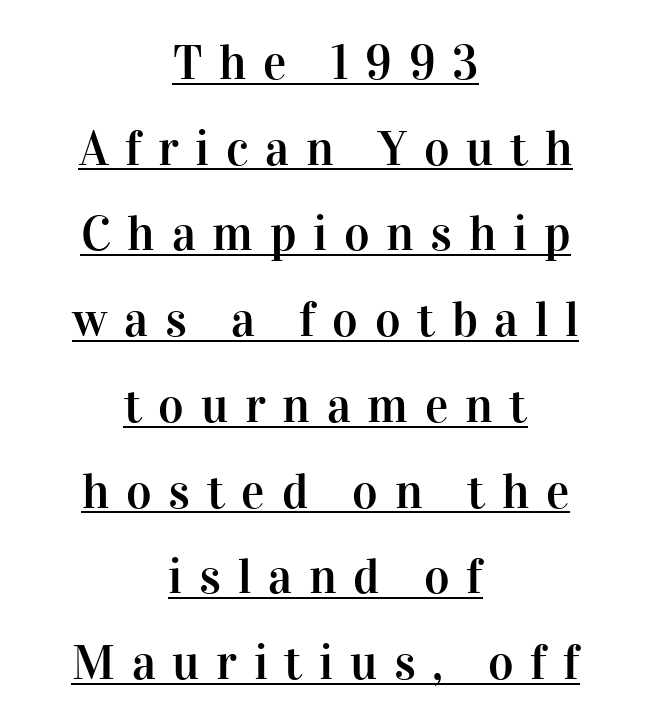
Q: Is the text italic (slanted)? A: No, it is upright.
Q: Is the typeface a serif or a sans-serif typeface? A: Serif.
Q: Is the text underlined? A: Yes.
Q: How is the paragraph aligned? A: Centered.
Q: Is the spacing between letters normal or unusually wide? A: Unusually wide.
Q: Width (condensed, normal, or wide)? A: Normal.
Q: Stroke contrast? A: High.
Q: x-height? A: Medium.
Q: Monospaced? A: No.
